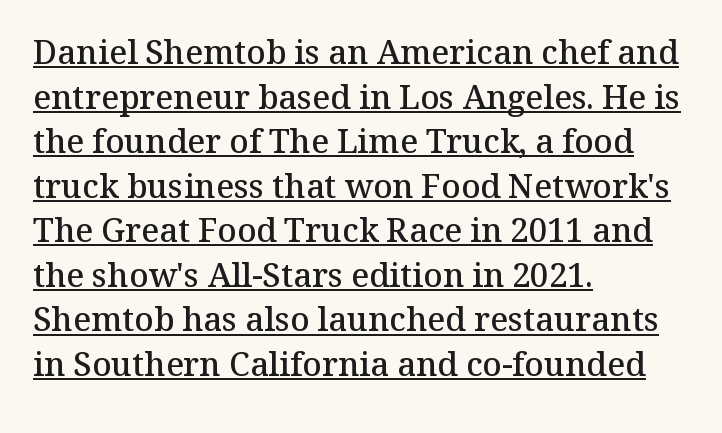
Q: Is the text bold? A: Semi-bold.
Q: Is the text italic (slanted)? A: No, it is upright.
Q: Is the typeface a serif or a sans-serif typeface? A: Serif.
Q: Is the text underlined? A: Yes.
Q: How is the paragraph aligned? A: Left-aligned.
Q: Is the spacing between letters normal or unusually wide? A: Normal.
Q: Is the spacing between lines tight, normal or loose? A: Normal.
Q: Width (condensed, normal, or wide)? A: Normal.
Q: Stroke contrast? A: Medium.
Q: x-height? A: Medium.
Q: Monospaced? A: No.
